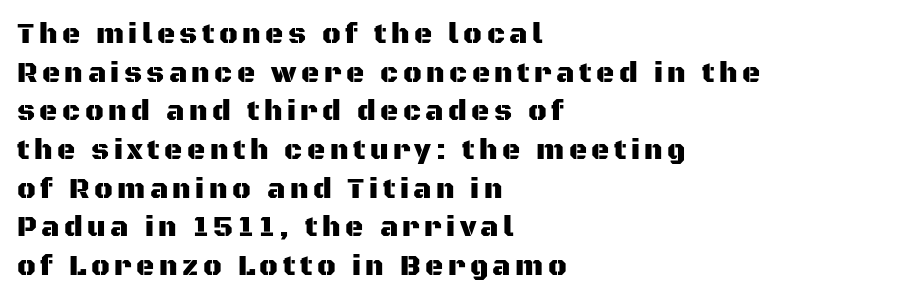
The image shows 28 px sans-serif type, upright; set left-aligned, normal line spacing (1.38x), not underlined; medium stroke contrast and a large x-height.
